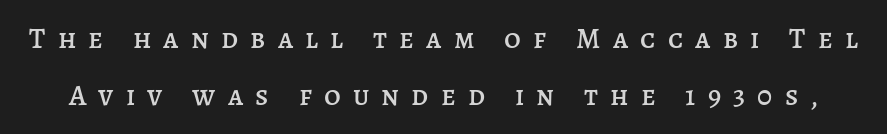
Each letter keeps its own natural width here, so spacing adapts to shape. Quick note: underline off. Tracking here is generous; glyphs stand well apart from one another. Does the lettering tilt? It doesn't — this is upright. You could fit nearly another row in the gap between these rows.
